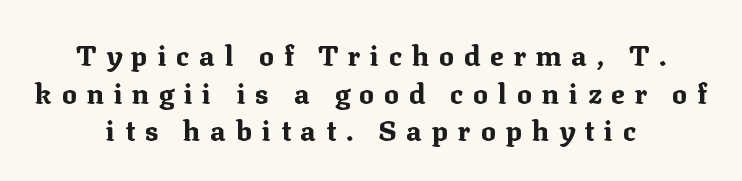
{"serif": "yes", "italic": "no", "bold": "yes", "weight": "bold", "width": "normal", "stroke_contrast": "medium", "x_height": "medium", "monospaced": "no", "underline": "no", "align": "center", "line_spacing": "normal", "line_spacing_ratio": 1.34, "letter_spacing": "wide", "letter_spacing_em": 0.35, "glyph_px": 28}
